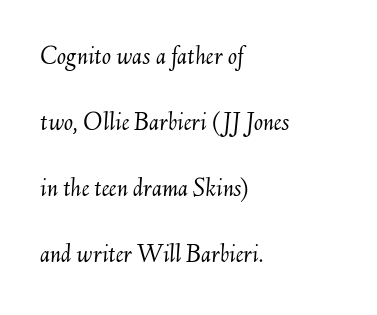
{"italic": "yes", "lean": "right", "slant_degrees": 6, "bold": "no", "underline": "no", "align": "left", "line_spacing": "loose", "line_spacing_ratio": 2.44, "letter_spacing": "normal", "letter_spacing_em": 0.0, "glyph_px": 27}
